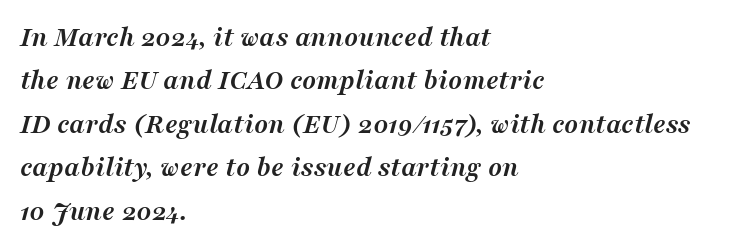
Q: Is the text bold? A: Yes.
Q: Is the text italic (slanted)? A: Yes, it leans right by about 16 degrees.
Q: Is the typeface a serif or a sans-serif typeface? A: Serif.
Q: Is the text underlined? A: No.
Q: How is the paragraph aligned? A: Left-aligned.
Q: Is the spacing between letters normal or unusually wide? A: Normal.
Q: Is the spacing between lines tight, normal or loose? A: Normal.
Q: Width (condensed, normal, or wide)? A: Normal.
Q: Stroke contrast? A: Medium.
Q: x-height? A: Medium.
Q: Monospaced? A: No.
